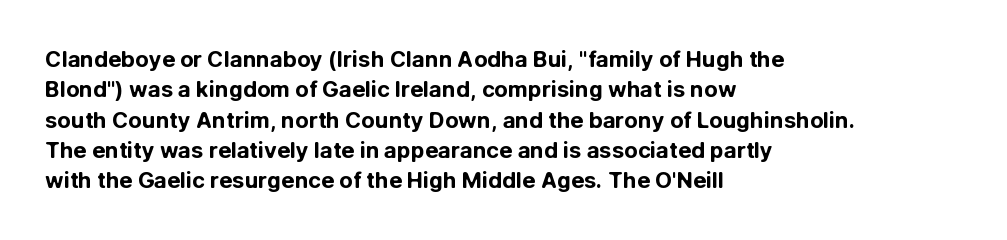
{"italic": "no", "bold": "yes", "underline": "no", "align": "left", "line_spacing": "normal", "line_spacing_ratio": 1.38, "letter_spacing": "normal", "letter_spacing_em": 0.0, "glyph_px": 22}
